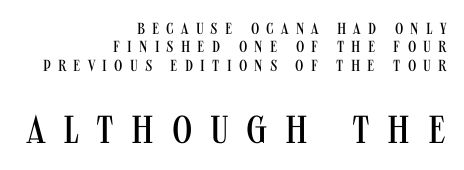
Q: Is the text bold? A: No.
Q: Is the text italic (slanted)? A: No, it is upright.
Q: Is the typeface a serif or a sans-serif typeface? A: Sans-serif.
Q: Is the text underlined? A: No.
Q: How is the paragraph aligned? A: Right-aligned.
Q: Is the spacing between letters normal or unusually wide? A: Unusually wide.
Q: Is the spacing between lines tight, normal or loose? A: Tight.
Q: Which block of text is set in a larger size, the first (top) or the second (bottom)? A: The second (bottom) one.
Q: Width (condensed, normal, or wide)? A: Condensed.
Q: Stroke contrast? A: Medium.
Q: x-height? A: Large.
Q: Monospaced? A: No.
